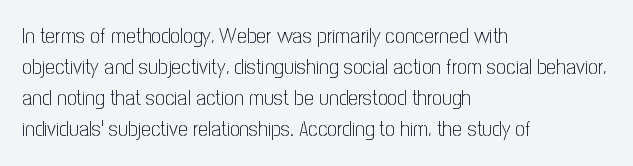
{"italic": "no", "bold": "no", "underline": "no", "align": "left", "line_spacing": "normal", "line_spacing_ratio": 1.41, "letter_spacing": "normal", "letter_spacing_em": 0.0, "glyph_px": 22}
